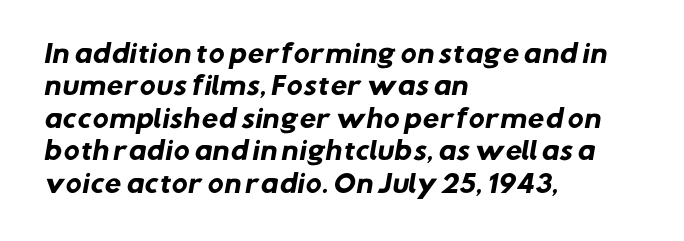
Q: Is the text bold? A: Yes.
Q: Is the text underlined? A: No.
Q: How is the paragraph aligned? A: Left-aligned.
Q: Is the spacing between letters normal or unusually wide? A: Normal.
Q: Is the spacing between lines tight, normal or loose? A: Normal.
